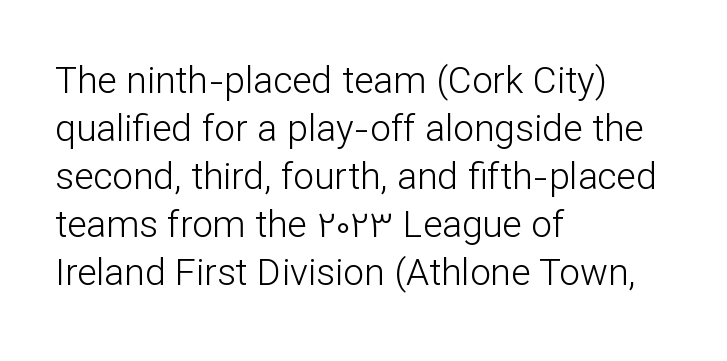
Heaviness? Minimal to ordinary, like unemphasized prose. The type sits square on the baseline with zero lean. The text was rendered using a sans face with plain stroke endings. Line spacing here is normal. Do the characters align in a grid? No, the font is proportional. These lines are set flush left with a ragged right edge.
